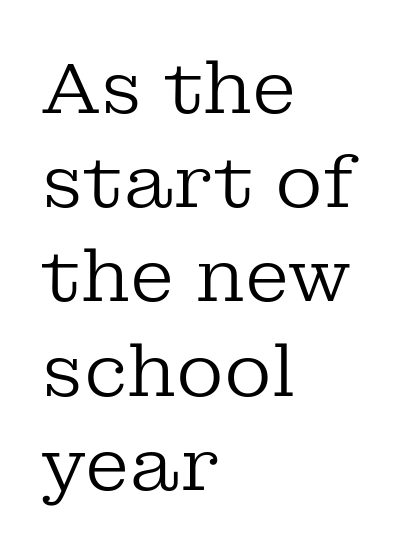
The image shows 73 px regular-weight serif type, upright; set left-aligned, normal line spacing (1.29x), normal letter spacing, not underlined; low stroke contrast and a medium x-height.
